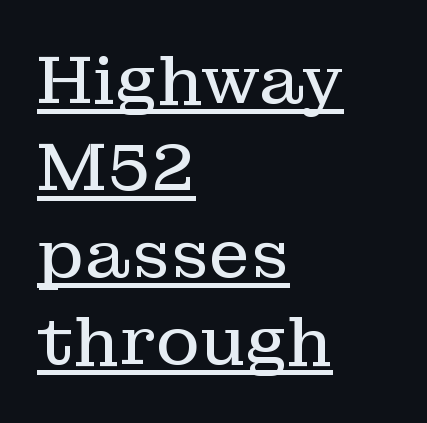
{"serif": "yes", "italic": "no", "bold": "no", "weight": "regular", "width": "normal", "stroke_contrast": "low", "x_height": "medium", "monospaced": "no", "underline": "yes", "align": "left", "line_spacing": "normal", "line_spacing_ratio": 1.3, "letter_spacing": "normal", "letter_spacing_em": 0.0, "glyph_px": 67}
